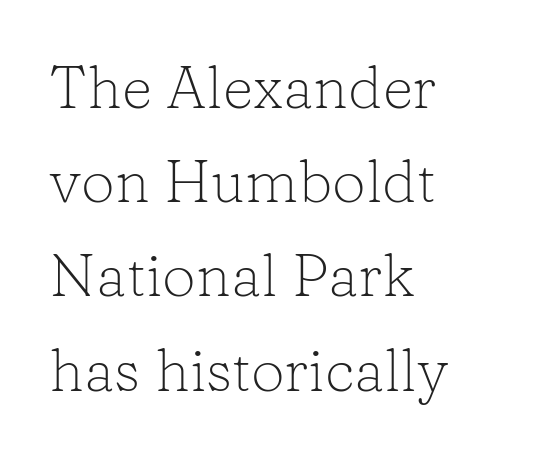
Q: Is the text bold? A: No.
Q: Is the text italic (slanted)? A: No, it is upright.
Q: Is the typeface a serif or a sans-serif typeface? A: Serif.
Q: Is the text underlined? A: No.
Q: How is the paragraph aligned? A: Left-aligned.
Q: Is the spacing between letters normal or unusually wide? A: Normal.
Q: Is the spacing between lines tight, normal or loose? A: Normal.
Q: Width (condensed, normal, or wide)? A: Normal.
Q: Stroke contrast? A: Low.
Q: x-height? A: Medium.
Q: Monospaced? A: No.
